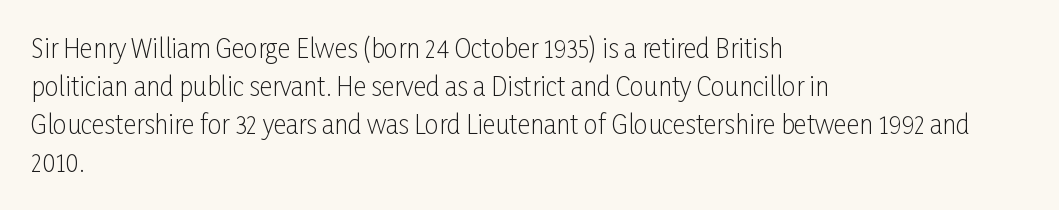
Q: Is the text bold? A: No.
Q: Is the text italic (slanted)? A: No, it is upright.
Q: Is the text underlined? A: No.
Q: How is the paragraph aligned? A: Left-aligned.
Q: Is the spacing between letters normal or unusually wide? A: Normal.
Q: Is the spacing between lines tight, normal or loose? A: Normal.
